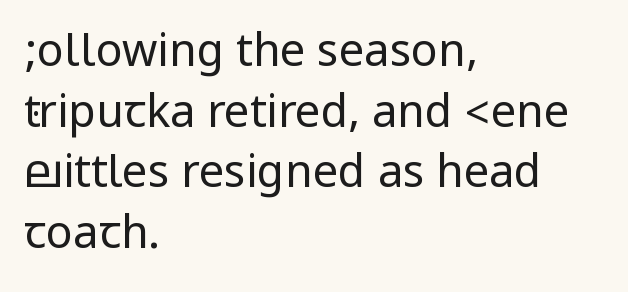
Regarding leading, the lines here are spaced in the standard way. A roman cut, with each character standing at attention. A clean baseline with only descenders dipping below it. Caption: face not bold, strokes unweighted.
